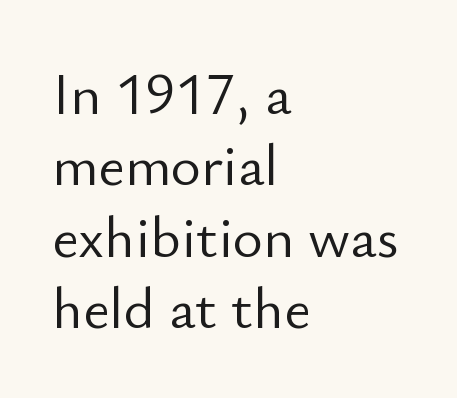
Quick note: underline off. A student would call this left alignment; a typographer would say flush left, rag right. Each stroke keeps to a modest, everyday thickness or less. Grotesque or geometric, the face here clearly has no serifs.
